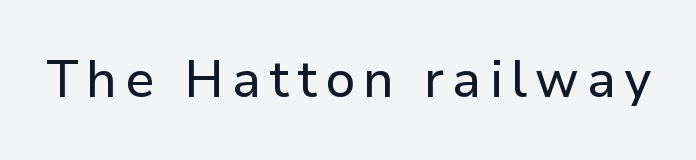
Q: Is the text italic (slanted)? A: No, it is upright.
Q: Is the typeface a serif or a sans-serif typeface? A: Sans-serif.
Q: Is the text underlined? A: No.
Q: Width (condensed, normal, or wide)? A: Normal.
Q: Stroke contrast? A: Low.
Q: x-height? A: Medium.
Q: Monospaced? A: No.
